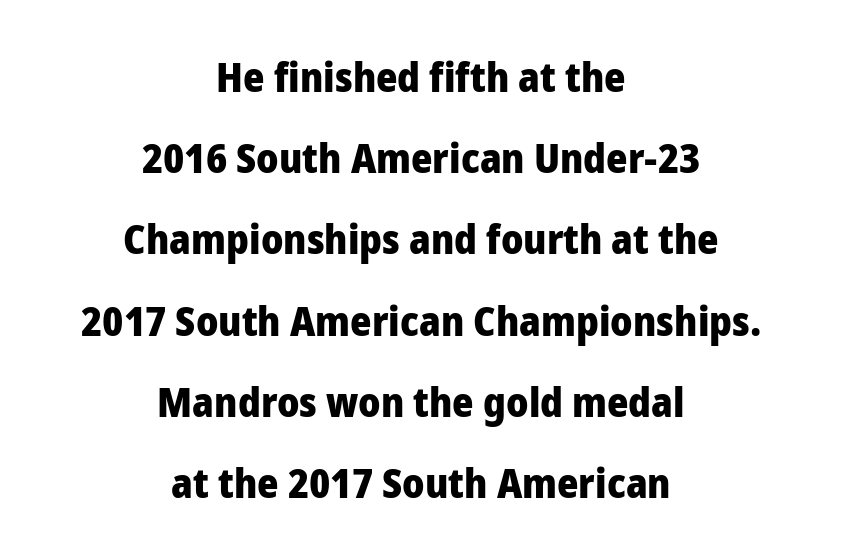
Q: Is the text bold? A: Yes.
Q: Is the text italic (slanted)? A: No, it is upright.
Q: Is the typeface a serif or a sans-serif typeface? A: Sans-serif.
Q: Is the text underlined? A: No.
Q: How is the paragraph aligned? A: Centered.
Q: Is the spacing between letters normal or unusually wide? A: Normal.
Q: Is the spacing between lines tight, normal or loose? A: Loose.
Q: Width (condensed, normal, or wide)? A: Normal.
Q: Stroke contrast? A: Low.
Q: x-height? A: Medium.
Q: Monospaced? A: No.
